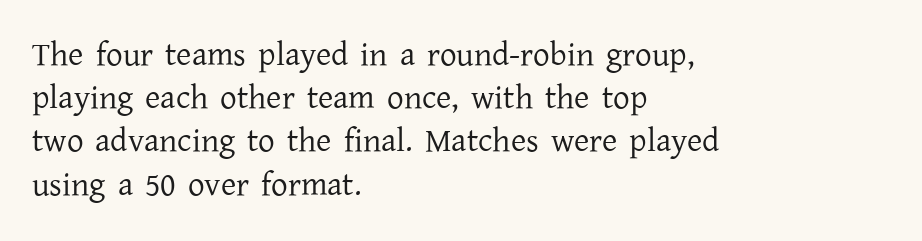
{"serif": "yes", "italic": "no", "bold": "no", "weight": "regular", "width": "normal", "stroke_contrast": "low", "x_height": "medium", "monospaced": "no", "underline": "no", "align": "left", "line_spacing": "normal", "line_spacing_ratio": 1.31, "letter_spacing": "normal", "letter_spacing_em": 0.0, "glyph_px": 33}
